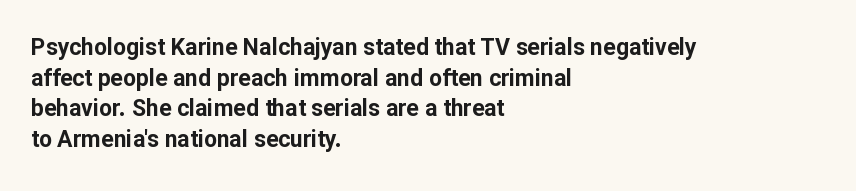
Nobody touched the tracking dial on this one. Heft: maximum for text — a bold. The rendering anchors every line to the left-hand side. The line-height multiplier appears to be the usual default.
